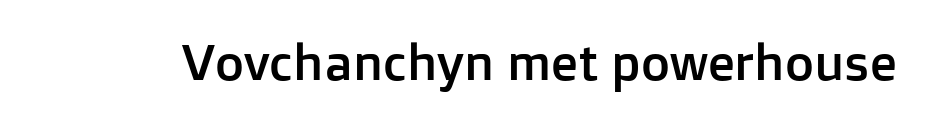
The rendering shows plain stroke endings on the letterforms — a sans-serif design. Clear beneath every line of the passage. Every character sits straight up, as roman type does. Here the designer chose a conventional face with non-uniform glyph widths. This rendering leaves character spacing at its baseline value.
